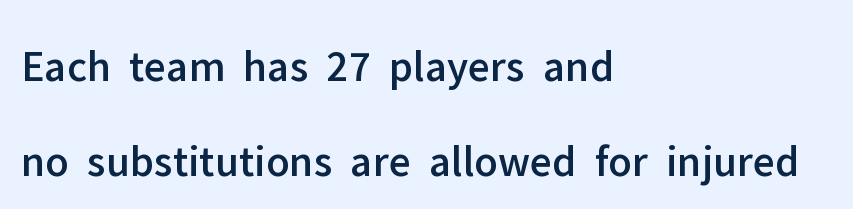
{"serif": "no", "italic": "no", "width": "normal", "stroke_contrast": "low", "x_height": "medium", "monospaced": "no", "underline": "no", "align": "left", "line_spacing": "loose", "line_spacing_ratio": 2.12, "letter_spacing": "normal", "letter_spacing_em": 0.0, "glyph_px": 45}
